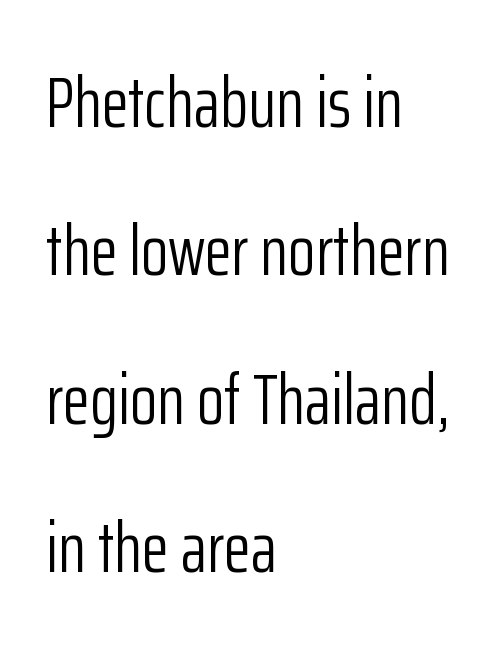
{"serif": "no", "italic": "no", "bold": "no", "weight": "light", "width": "condensed", "stroke_contrast": "low", "x_height": "medium", "monospaced": "no", "underline": "no", "align": "left", "line_spacing": "loose", "line_spacing_ratio": 2.09, "letter_spacing": "normal", "letter_spacing_em": 0.0, "glyph_px": 71}
